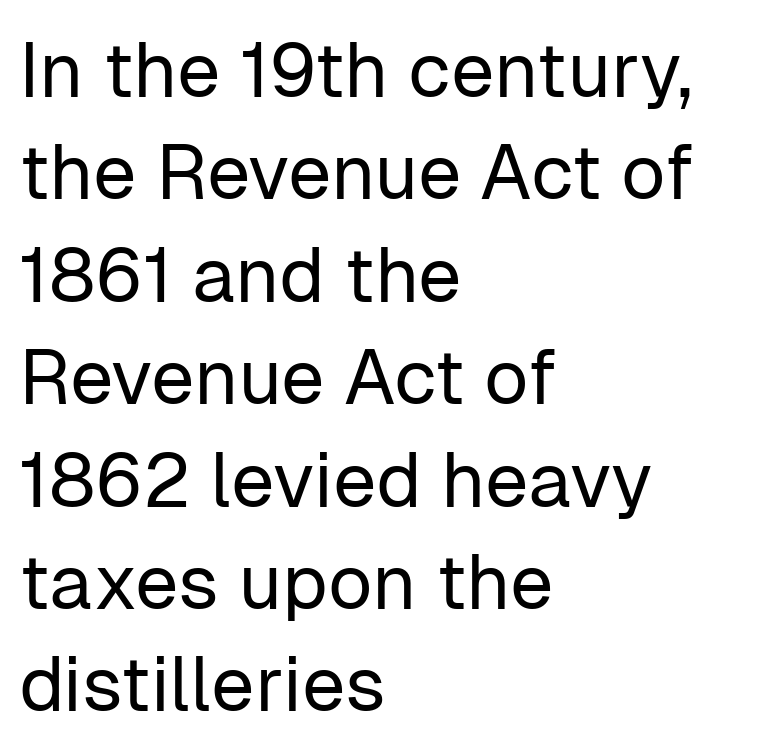
{"serif": "no", "italic": "no", "bold": "no", "weight": "regular", "width": "normal", "stroke_contrast": "low", "x_height": "medium", "monospaced": "no", "underline": "no", "align": "left", "line_spacing": "normal", "line_spacing_ratio": 1.33, "letter_spacing": "normal", "letter_spacing_em": 0.0, "glyph_px": 77}
